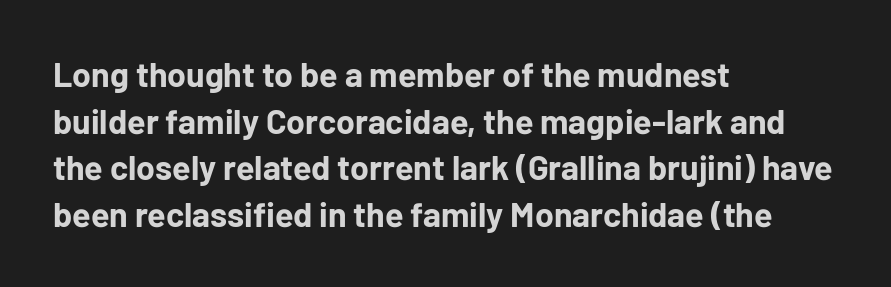
Q: Is the text bold? A: Yes.
Q: Is the text italic (slanted)? A: No, it is upright.
Q: Is the typeface a serif or a sans-serif typeface? A: Sans-serif.
Q: Is the text underlined? A: No.
Q: How is the paragraph aligned? A: Left-aligned.
Q: Is the spacing between letters normal or unusually wide? A: Normal.
Q: Is the spacing between lines tight, normal or loose? A: Normal.
Q: Width (condensed, normal, or wide)? A: Normal.
Q: Stroke contrast? A: Low.
Q: x-height? A: Medium.
Q: Monospaced? A: No.
